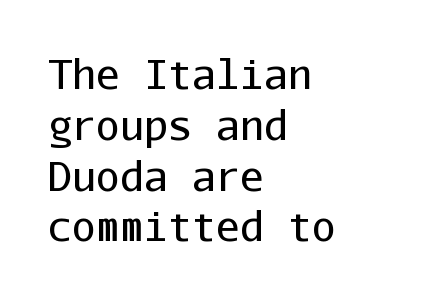
The image shows 40 px regular-weight sans-serif type, upright, monospaced; set left-aligned, normal line spacing (1.27x), normal letter spacing, not underlined; low stroke contrast and a medium x-height.
